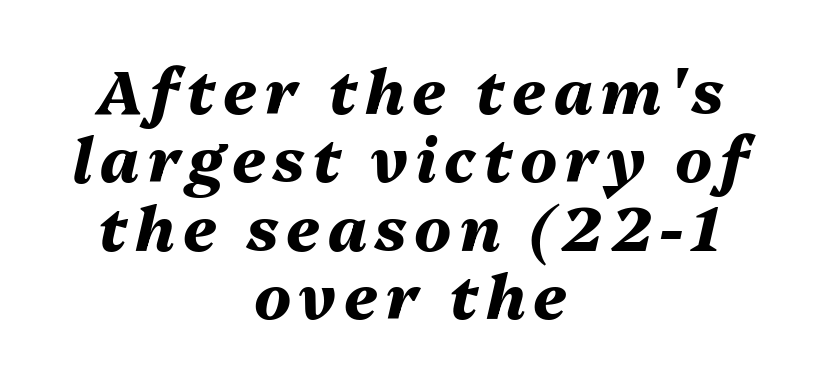
{"italic": "yes", "lean": "right", "slant_degrees": 13, "bold": "yes", "weight": "heavy", "width": "normal", "stroke_contrast": "medium", "x_height": "medium", "monospaced": "no", "underline": "no", "align": "center", "line_spacing": "tight", "line_spacing_ratio": 1.12, "glyph_px": 61}
